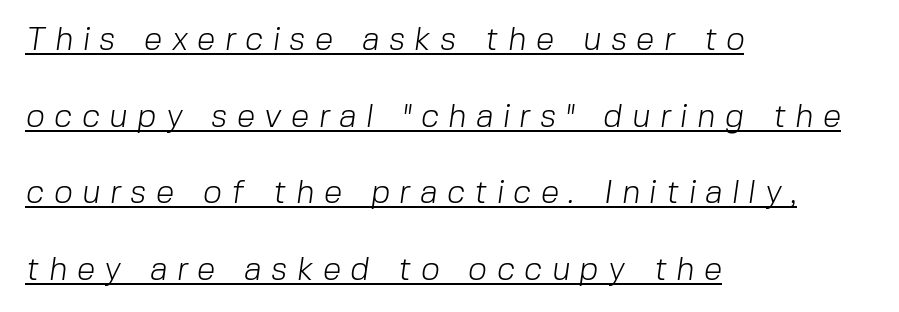
{"serif": "no", "bold": "no", "weight": "light", "width": "normal", "stroke_contrast": "low", "x_height": "medium", "monospaced": "no", "underline": "yes", "align": "left", "line_spacing": "loose", "line_spacing_ratio": 2.32, "letter_spacing": "wide", "letter_spacing_em": 0.29, "glyph_px": 33}
